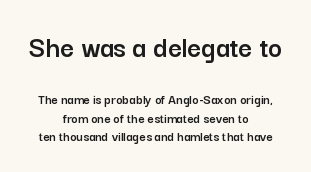
{"serif": "no", "italic": "no", "width": "normal", "stroke_contrast": "low", "x_height": "medium", "monospaced": "no", "underline": "no", "align": "center", "line_spacing": "normal", "line_spacing_ratio": 1.33, "letter_spacing": "normal", "letter_spacing_em": 0.0, "larger_block": "first", "size_ratio": 2.14, "glyph_px": 30}
